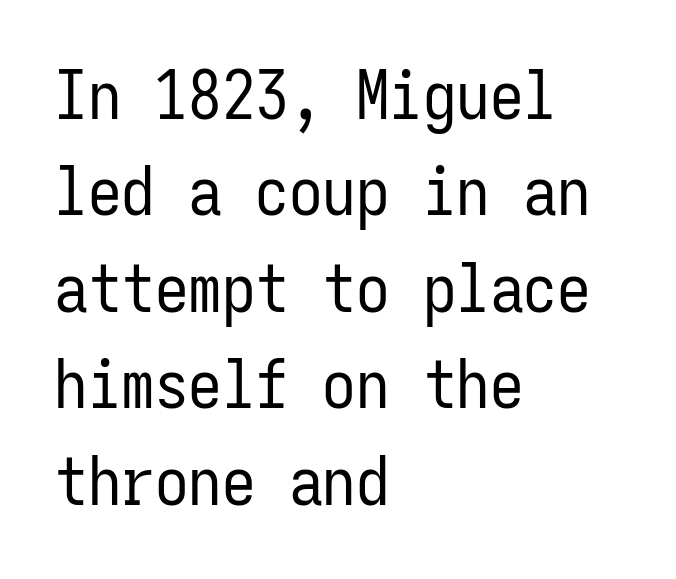
Q: Is the text bold? A: No.
Q: Is the text italic (slanted)? A: No, it is upright.
Q: Is the typeface a serif or a sans-serif typeface? A: Sans-serif.
Q: Is the text underlined? A: No.
Q: How is the paragraph aligned? A: Left-aligned.
Q: Is the spacing between letters normal or unusually wide? A: Normal.
Q: Is the spacing between lines tight, normal or loose? A: Normal.
Q: Width (condensed, normal, or wide)? A: Condensed.
Q: Stroke contrast? A: Low.
Q: x-height? A: Medium.
Q: Monospaced? A: Yes.
